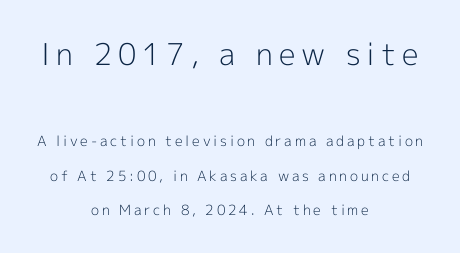
Ascenders rise straight up at ninety degrees. Check where the strokes stop: nothing finishes them off — pure sans. The face used here appears at its bigger size in the upper chunk. The lines are quadded center. Whoever set this chose breathing room over compactness in the vertical rhythm. Weight: regular or lighter.
